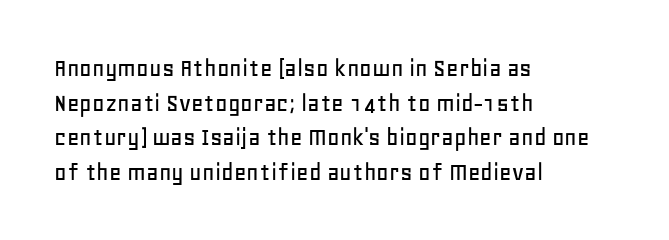
{"italic": "no", "underline": "no", "align": "left", "line_spacing": "normal", "line_spacing_ratio": 1.28, "letter_spacing": "normal", "letter_spacing_em": 0.0, "glyph_px": 27}
